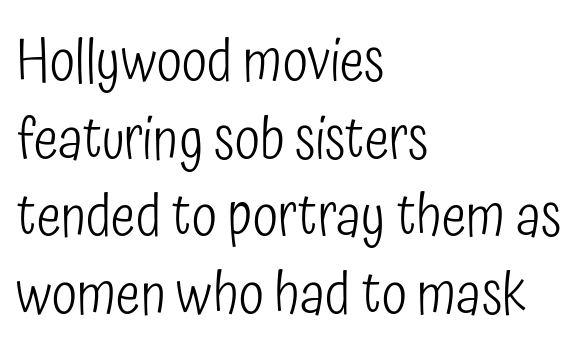
Default kerning and tracking; the words read as compact shapes. When letters stand straight like this, we call the style roman or upright. Character widths vary here, with narrow letters taking less room than wide ones. Horizontal alignment here is leftward, the default for most running prose. The rendering uses a moderate line-height, typical for paragraphs.
